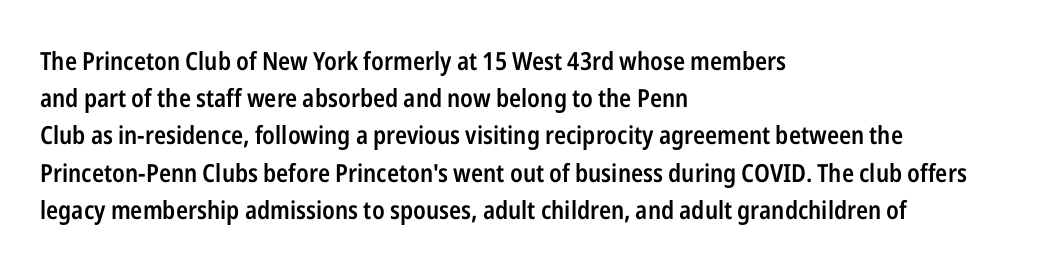
The image shows 25 px text type, upright; set left-aligned, normal line spacing (1.49x), normal letter spacing, not underlined.
